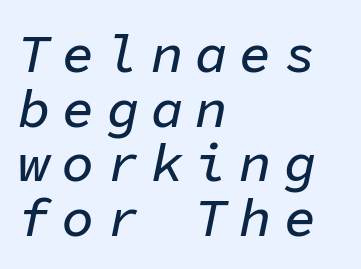
Inter-character spacing is expanded well beyond the font's built-in metrics. The font's italic variant was chosen for this text. Baseline-to-baseline distance is barely more than the letter height. The letters march in equal steps, a hallmark of fixed-pitch type. This rendering uses left alignment, leaving the right contour irregular. Bare-footed words on every line.
